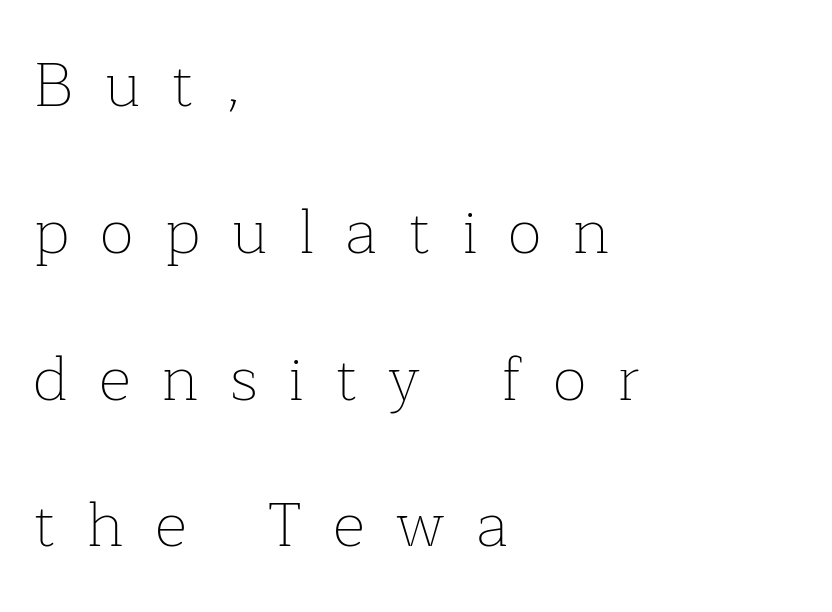
The image shows 63 px thin serif type, upright; set left-aligned, loose line spacing (2.33x), unusually wide letter spacing (+0.49 em), not underlined; low stroke contrast and a medium x-height.
